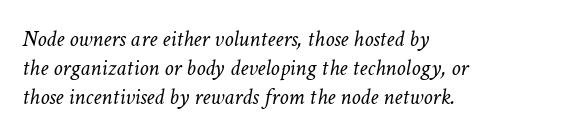
You can tell it's italic because the verticals aren't actually vertical. Glyph-to-glyph distance matches everyday printed text. The paragraph has a hard left edge and a soft right edge. The passage shown stacks its lines at a standard gap. Stems here are at most as thick as an everyday book face. A clean baseline with only descenders dipping below it.
